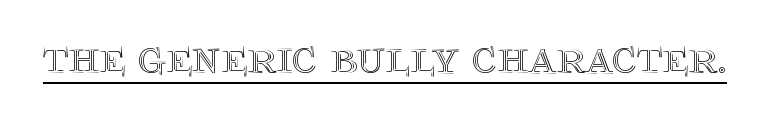
The image shows 49 px text type, upright; set normal letter spacing, underlined; a large x-height.
